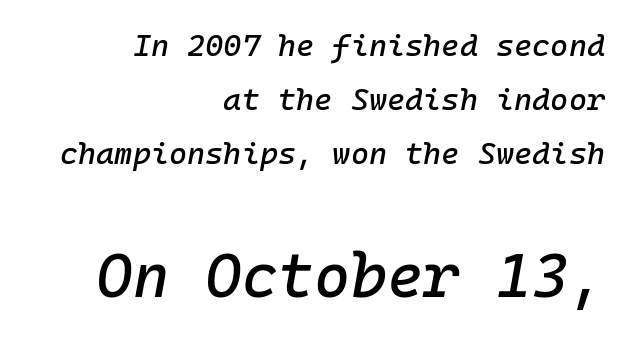
The image shows 62 px text type, italic (leaning right), monospaced; set right-aligned, line spacing 1.75x, normal letter spacing, not underlined; the second (bottom) block is 2.0x larger; low stroke contrast and a medium x-height.
